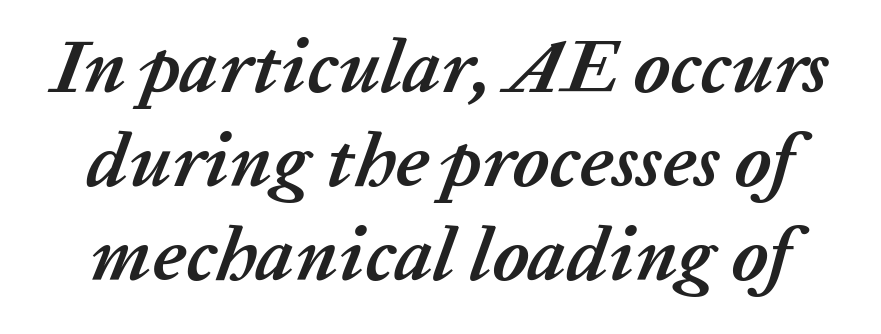
Heavy, bold letterforms. Nobody drew a line under any word here. Note the varied advance widths — an 'i' is clearly narrower than an 'm'. The specimen reads as italic at a glance.
